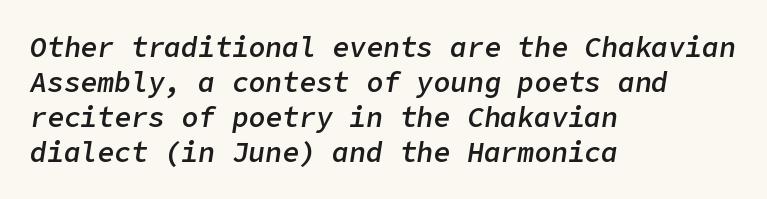
{"italic": "yes", "lean": "right", "slant_degrees": 9, "bold": "semi", "weight": "semibold", "width": "normal", "stroke_contrast": "low", "x_height": "medium", "underline": "no", "align": "left", "line_spacing": "normal", "line_spacing_ratio": 1.25, "letter_spacing": "normal", "letter_spacing_em": 0.0, "glyph_px": 28}
